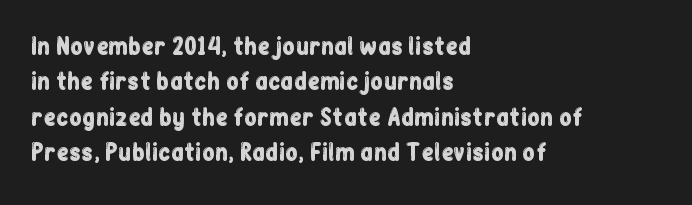
{"italic": "no", "underline": "no", "align": "left", "line_spacing": "normal", "line_spacing_ratio": 1.54, "letter_spacing": "normal", "letter_spacing_em": 0.0, "glyph_px": 23}
